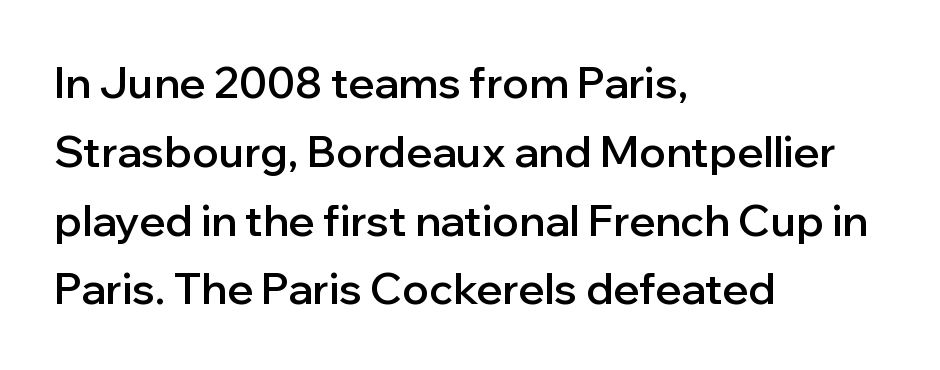
{"serif": "no", "italic": "no", "bold": "semi", "weight": "semibold", "width": "normal", "stroke_contrast": "low", "x_height": "medium", "monospaced": "no", "underline": "no", "align": "left", "line_spacing": "normal", "line_spacing_ratio": 1.6, "letter_spacing": "normal", "letter_spacing_em": 0.0, "glyph_px": 43}
